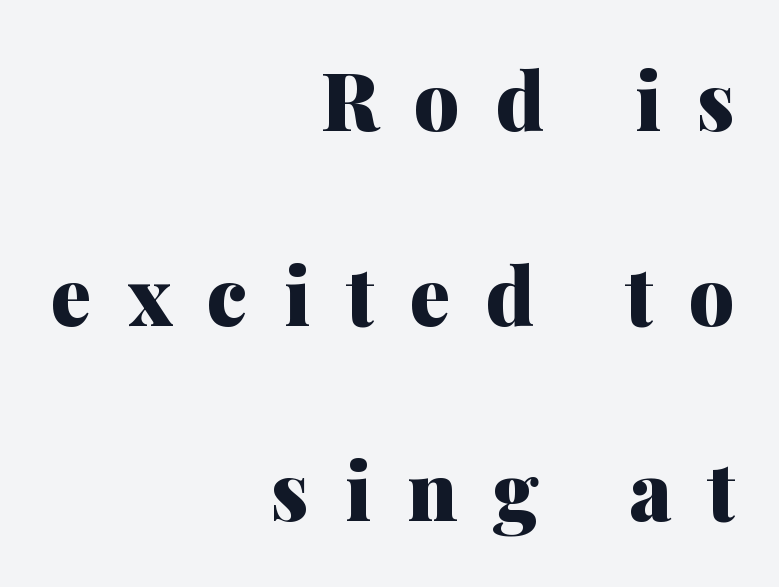
The image shows 80 px heavy serif type, upright; set right-aligned, loose line spacing (2.44x), unusually wide letter spacing (+0.45 em), not underlined; medium stroke contrast and a medium x-height.
